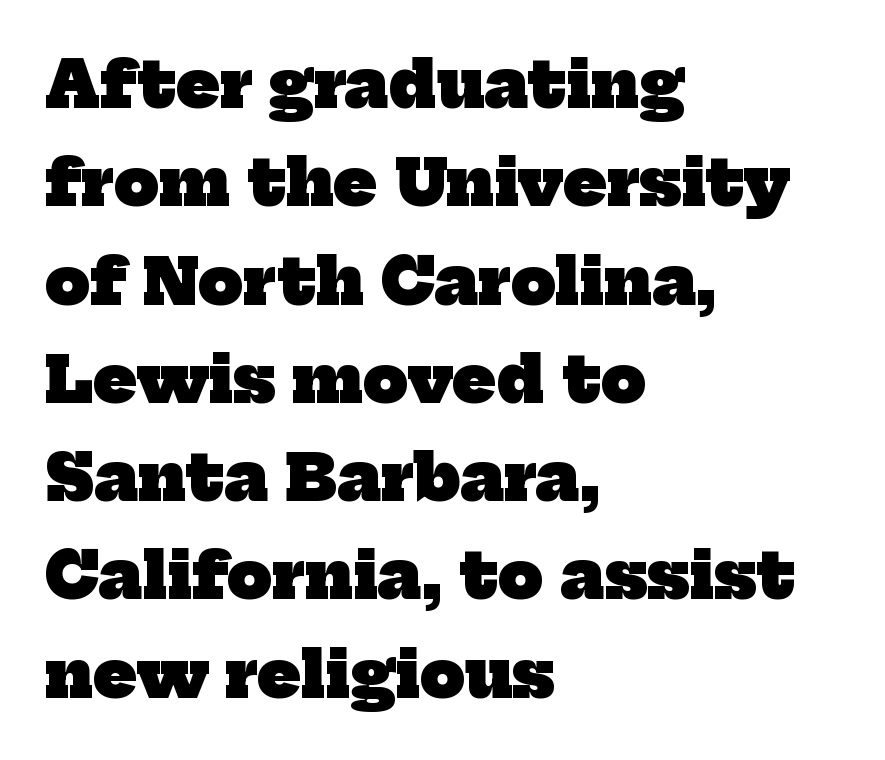
You can tell from the footed stems that serif type was used. This rendering uses left alignment, leaving the right contour irregular. Descender tails drop into unmarked territory. The letterforms sit shoulder to shoulder at normal distance. The passage shown is typed in a proportional face where columns would drift.
